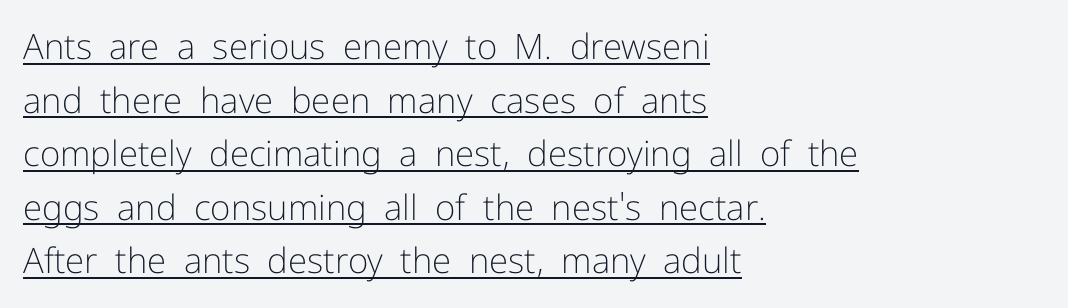
{"serif": "no", "italic": "no", "bold": "no", "weight": "light", "width": "normal", "stroke_contrast": "low", "x_height": "medium", "monospaced": "no", "underline": "yes", "align": "left", "line_spacing": "normal", "line_spacing_ratio": 1.53, "letter_spacing": "normal", "letter_spacing_em": 0.0, "glyph_px": 35}
